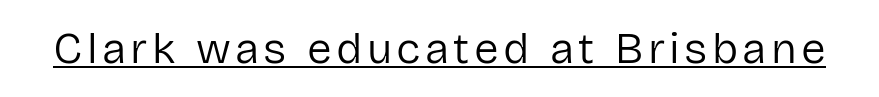
{"serif": "no", "italic": "no", "bold": "no", "weight": "regular", "width": "normal", "stroke_contrast": "low", "x_height": "medium", "monospaced": "no", "underline": "yes", "glyph_px": 44}
